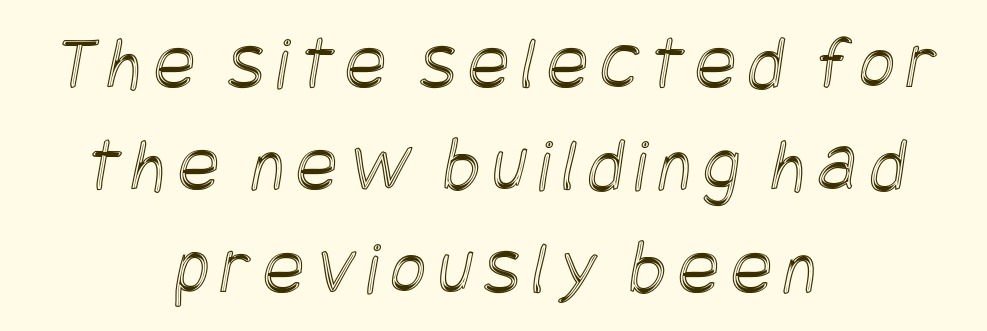
Q: Is the text underlined? A: No.
Q: How is the paragraph aligned? A: Centered.
Q: Is the spacing between lines tight, normal or loose? A: Normal.
Q: Width (condensed, normal, or wide)? A: Condensed.
Q: x-height? A: Large.
